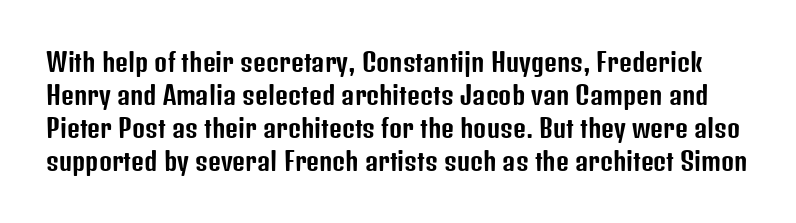
Q: Is the text italic (slanted)? A: No, it is upright.
Q: Is the text underlined? A: No.
Q: Is the spacing between letters normal or unusually wide? A: Normal.
Q: Is the spacing between lines tight, normal or loose? A: Normal.
